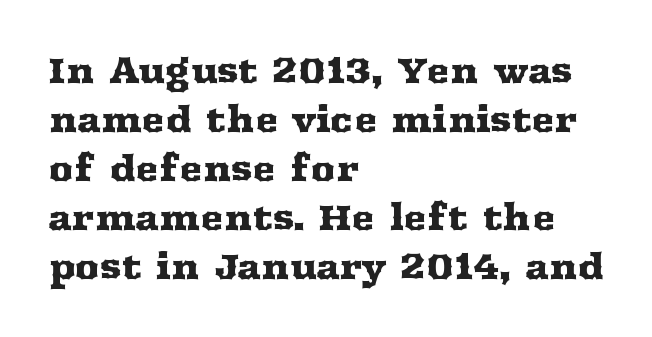
{"serif": "yes", "italic": "no", "width": "wide", "stroke_contrast": "medium", "x_height": "medium", "monospaced": "no", "underline": "no", "align": "left", "line_spacing": "normal", "line_spacing_ratio": 1.4, "letter_spacing": "normal", "letter_spacing_em": 0.0, "glyph_px": 35}
